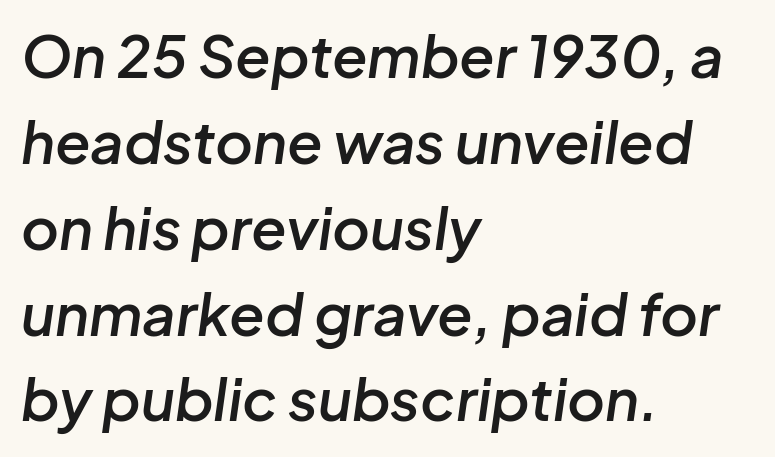
Normally led — the rows are evenly, conventionally spaced. Any mark beneath the type? The region is blank. Note the varied advance widths — an 'i' is clearly narrower than an 'm'. All the whitespace from short lines collects on the right.
